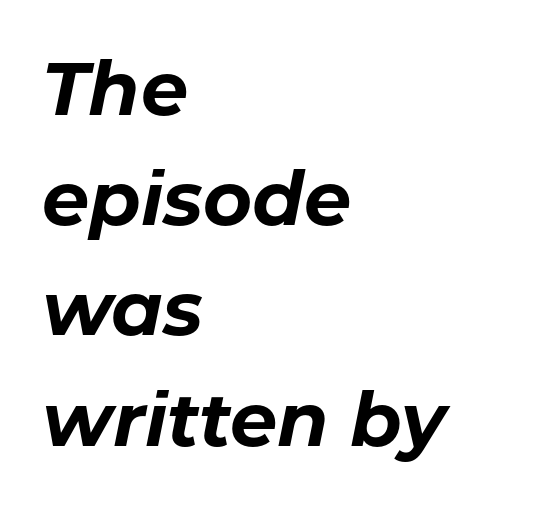
{"italic": "yes", "lean": "right", "slant_degrees": 11, "bold": "yes", "weight": "bold", "width": "normal", "stroke_contrast": "low", "x_height": "medium", "monospaced": "no", "underline": "no", "align": "left", "line_spacing": "normal", "line_spacing_ratio": 1.47, "letter_spacing": "normal", "letter_spacing_em": 0.0, "glyph_px": 75}
